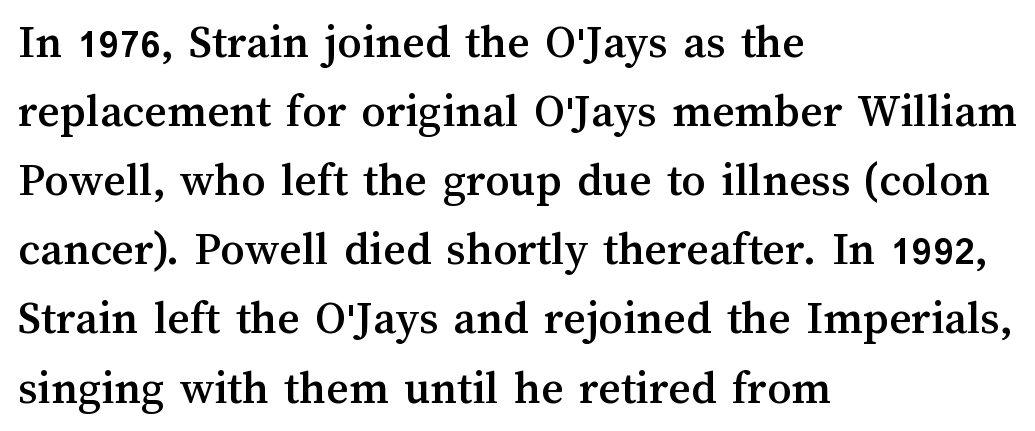
The letters sit at their default tracking, neither squeezed nor spread. Lines of text with bare space underneath. Here the designer chose a conventional face with non-uniform glyph widths. Ascenders rise straight up at ninety degrees. All the whitespace from short lines collects on the right. Successive baselines arrive at the customary interval.
